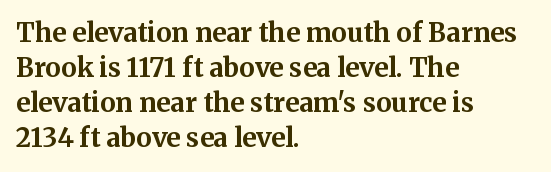
{"italic": "no", "bold": "yes", "underline": "no", "align": "left", "line_spacing": "normal", "line_spacing_ratio": 1.35, "letter_spacing": "normal", "letter_spacing_em": 0.0, "glyph_px": 26}
